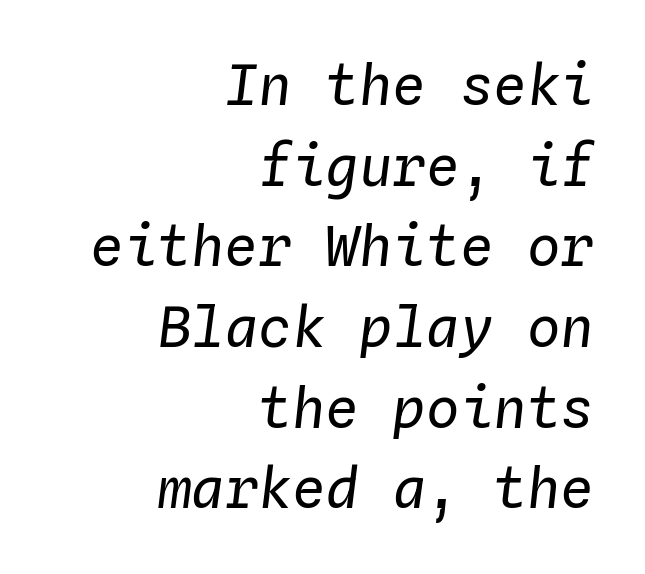
Q: Is the text bold? A: No.
Q: Is the text italic (slanted)? A: Yes, it leans right by about 4 degrees.
Q: Is the text underlined? A: No.
Q: How is the paragraph aligned? A: Right-aligned.
Q: Is the spacing between letters normal or unusually wide? A: Normal.
Q: Is the spacing between lines tight, normal or loose? A: Normal.
Q: Width (condensed, normal, or wide)? A: Normal.
Q: Stroke contrast? A: Low.
Q: x-height? A: Medium.
Q: Monospaced? A: Yes.
